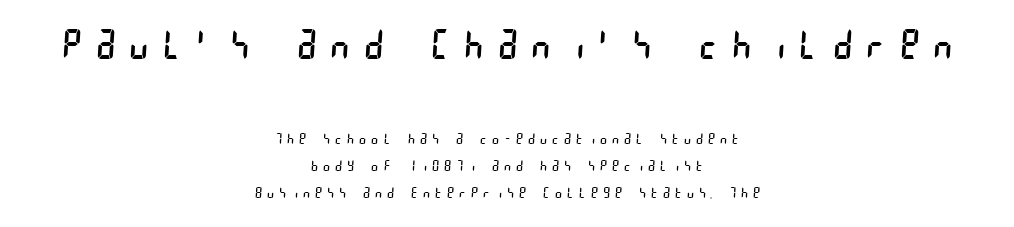
The image shows 39 px regular-weight, condensed sans-serif type; set centered, loose line spacing (1.92x), unusually wide letter spacing (+0.39 em), not underlined; the first (top) block is 2.79x larger; low stroke contrast and a large x-height.
